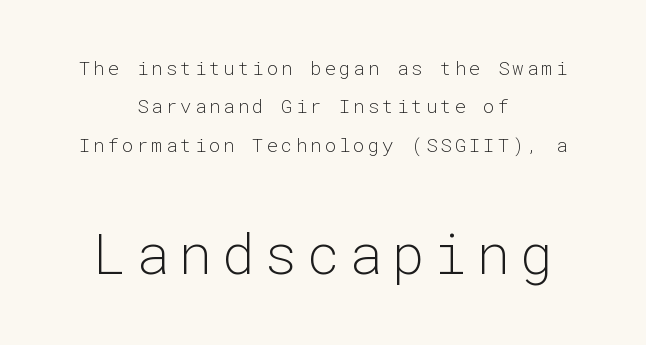
Serifs: no, the terminals of the letterforms are clean. The letters stand straight up with perfectly vertical stems. The block of text is sparse from top to bottom, with ample space between rows. Size hierarchy here favors the trailing block over the leading one.
